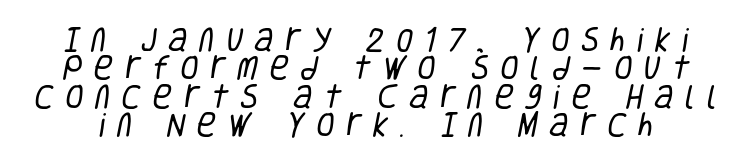
Q: Is the text bold? A: No.
Q: Is the text underlined? A: No.
Q: Is the spacing between letters normal or unusually wide? A: Unusually wide.
Q: Is the spacing between lines tight, normal or loose? A: Tight.
